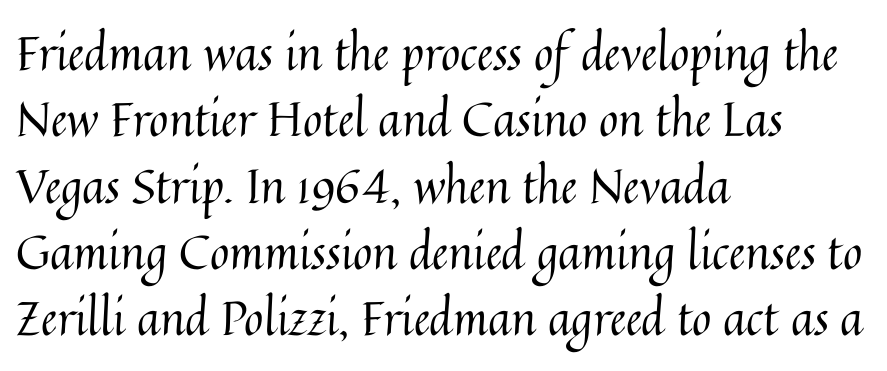
{"bold": "no", "weight": "regular", "width": "normal", "stroke_contrast": "medium", "x_height": "medium", "monospaced": "no", "underline": "no", "align": "left", "line_spacing": "normal", "line_spacing_ratio": 1.41, "letter_spacing": "normal", "letter_spacing_em": 0.0, "glyph_px": 47}
